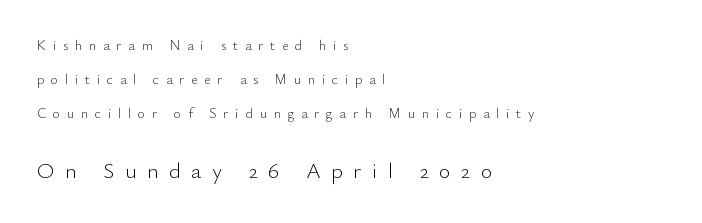
{"italic": "no", "bold": "no", "underline": "no", "align": "left", "line_spacing": "loose", "line_spacing_ratio": 2.44, "letter_spacing": "wide", "letter_spacing_em": 0.48, "larger_block": "second", "size_ratio": 1.57, "glyph_px": 22}
